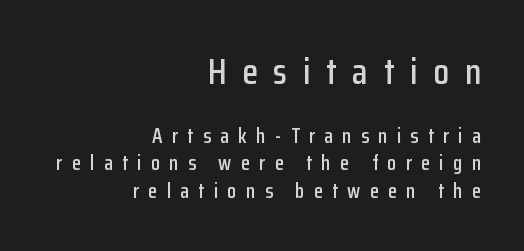
{"serif": "no", "italic": "no", "width": "condensed", "stroke_contrast": "low", "x_height": "medium", "monospaced": "no", "underline": "no", "align": "right", "line_spacing": "normal", "line_spacing_ratio": 1.31, "letter_spacing": "wide", "letter_spacing_em": 0.44, "larger_block": "first", "size_ratio": 1.71, "glyph_px": 36}
